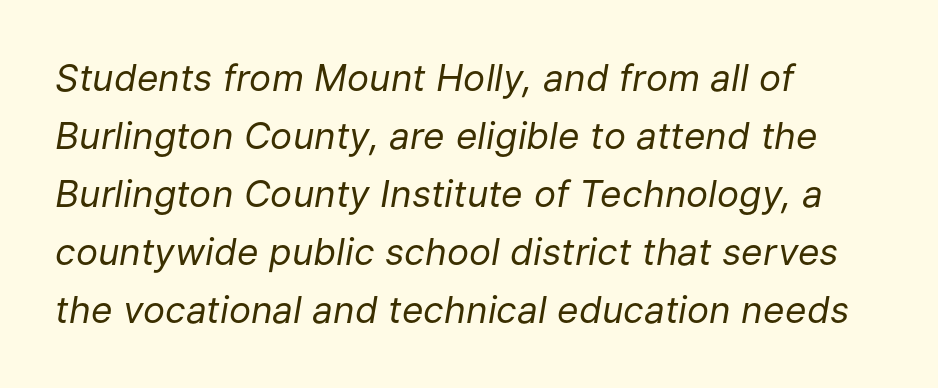
Is there much room between lines? A standard amount, neither cramped nor airy. Caption: multi-line text, flush left, ragged right. Observe the ordinary spacing: letters are neighbours, not strangers. Rule under the text: the space is simply empty. Emphasis-style slanted type is in use. Unbolded letterforms with no extra heft.
